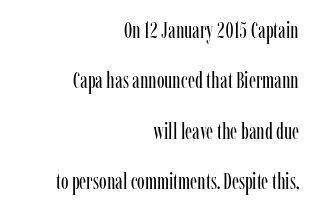
{"italic": "no", "bold": "no", "underline": "no", "align": "right", "line_spacing": "loose", "line_spacing_ratio": 2.19, "letter_spacing": "normal", "letter_spacing_em": 0.0, "glyph_px": 23}
